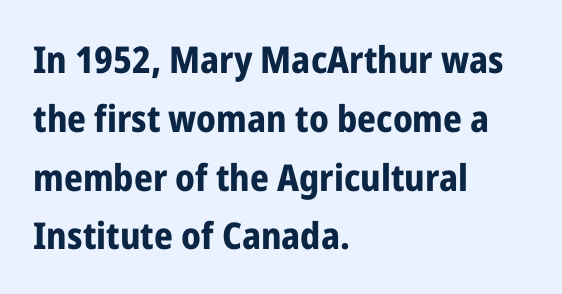
The image shows 37 px bold, condensed sans-serif type, upright; set left-aligned, normal line spacing (1.59x), normal letter spacing, not underlined; low stroke contrast and a medium x-height.
